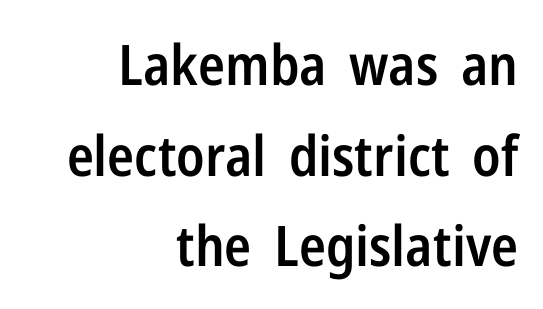
Q: Is the text bold? A: Semi-bold.
Q: Is the text italic (slanted)? A: No, it is upright.
Q: Is the typeface a serif or a sans-serif typeface? A: Sans-serif.
Q: Is the text underlined? A: No.
Q: How is the paragraph aligned? A: Right-aligned.
Q: Is the spacing between letters normal or unusually wide? A: Normal.
Q: Is the spacing between lines tight, normal or loose? A: Normal.
Q: Width (condensed, normal, or wide)? A: Condensed.
Q: Stroke contrast? A: Low.
Q: x-height? A: Medium.
Q: Monospaced? A: No.
